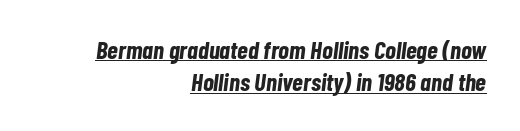
This sample carries an underscore along the baseline area. Students, this is bold: see how much ink each stroke carries. If you drew a line through each stem, it would be angled. The rag falls on the left side of this text block. Words appear dense and cohesive because spacing is normal.
